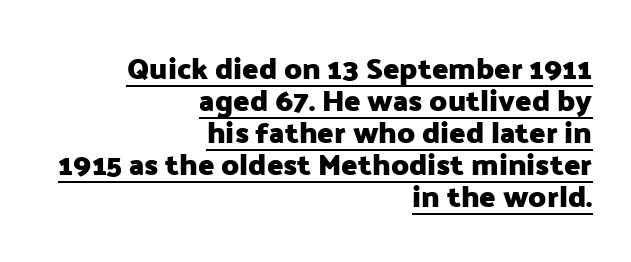
{"serif": "no", "italic": "no", "bold": "yes", "weight": "heavy", "width": "normal", "stroke_contrast": "low", "x_height": "medium", "monospaced": "no", "underline": "yes", "align": "right", "line_spacing": "tight", "line_spacing_ratio": 1.07, "letter_spacing": "normal", "letter_spacing_em": 0.0, "glyph_px": 30}
